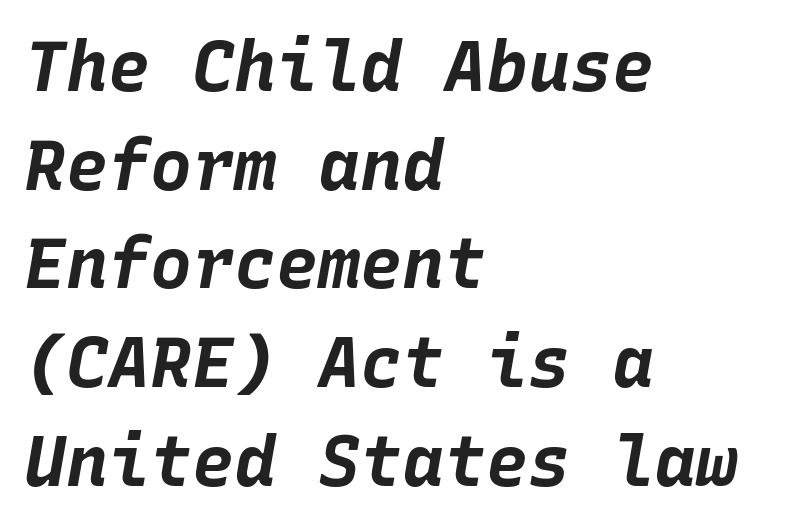
{"italic": "yes", "lean": "right", "slant_degrees": 10, "bold": "yes", "weight": "bold", "width": "normal", "stroke_contrast": "low", "x_height": "large", "monospaced": "yes", "underline": "no", "align": "left", "line_spacing": "normal", "line_spacing_ratio": 1.41, "letter_spacing": "normal", "letter_spacing_em": 0.0, "glyph_px": 70}
